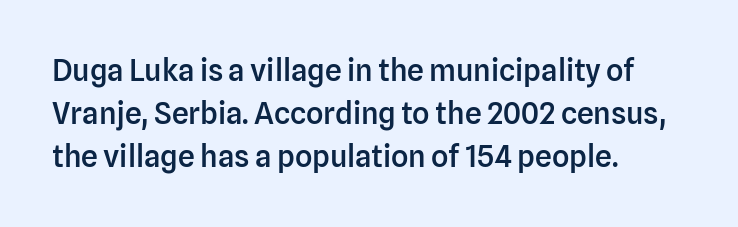
The image shows 30 px semibold sans-serif type, upright; set left-aligned, normal line spacing (1.44x), normal letter spacing, not underlined; low stroke contrast and a medium x-height.
